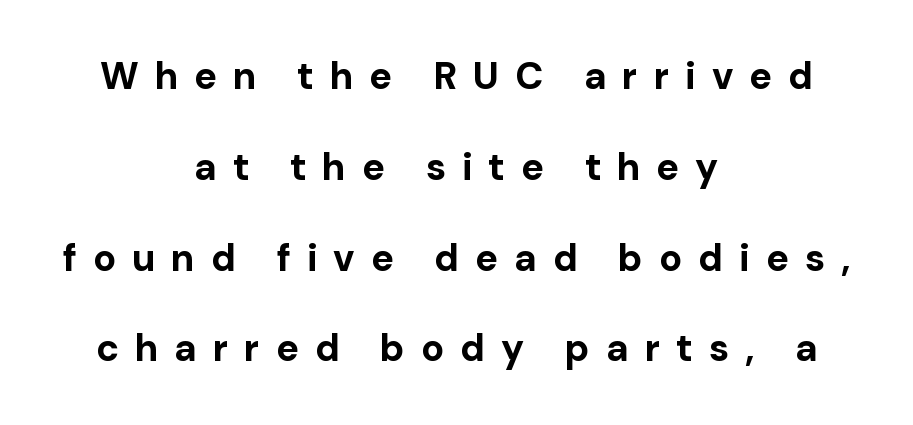
{"serif": "no", "italic": "no", "bold": "yes", "weight": "bold", "width": "normal", "stroke_contrast": "low", "x_height": "medium", "monospaced": "no", "underline": "no", "align": "center", "line_spacing": "loose", "line_spacing_ratio": 2.39, "letter_spacing": "wide", "letter_spacing_em": 0.42, "glyph_px": 38}
